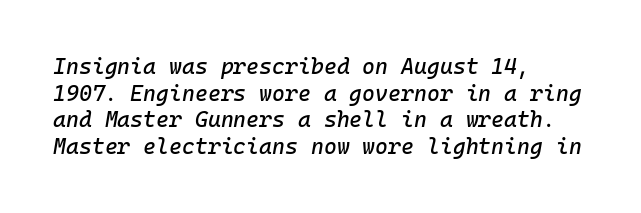
The image shows 22 px text type, italic (leaning right); set left-aligned, line spacing 1.21x, normal letter spacing, not underlined.
